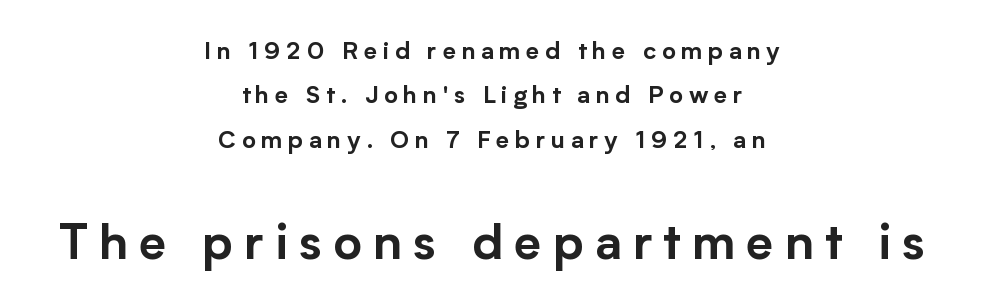
Q: Is the text italic (slanted)? A: No, it is upright.
Q: Is the typeface a serif or a sans-serif typeface? A: Sans-serif.
Q: Is the text underlined? A: No.
Q: How is the paragraph aligned? A: Centered.
Q: Is the spacing between letters normal or unusually wide? A: Unusually wide.
Q: Which block of text is set in a larger size, the first (top) or the second (bottom)? A: The second (bottom) one.
Q: Width (condensed, normal, or wide)? A: Normal.
Q: Stroke contrast? A: Low.
Q: x-height? A: Medium.
Q: Monospaced? A: No.
